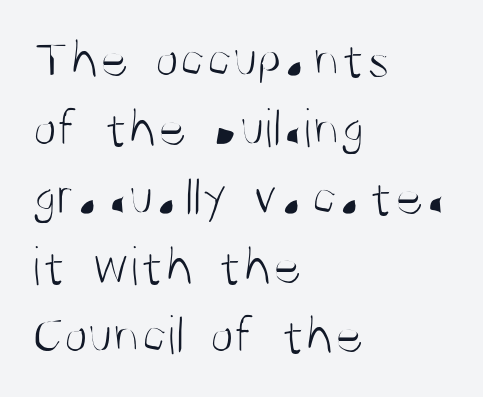
The image shows 56 px light, condensed sans-serif type, upright; set left-aligned, line spacing 1.23x, normal letter spacing, not underlined; medium stroke contrast and a large x-height.
